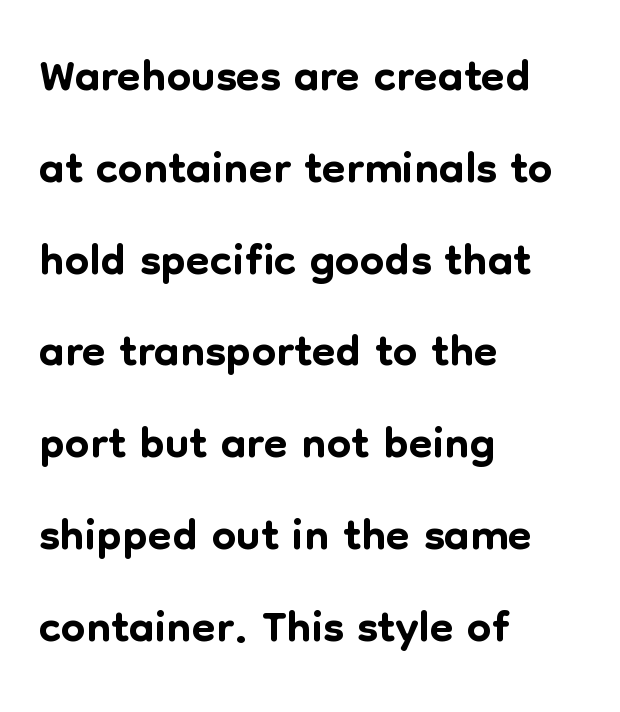
{"serif": "no", "italic": "no", "width": "normal", "stroke_contrast": "low", "x_height": "medium", "monospaced": "no", "underline": "no", "align": "left", "line_spacing": "normal", "line_spacing_ratio": 1.33, "letter_spacing": "normal", "letter_spacing_em": 0.0, "glyph_px": 69}
